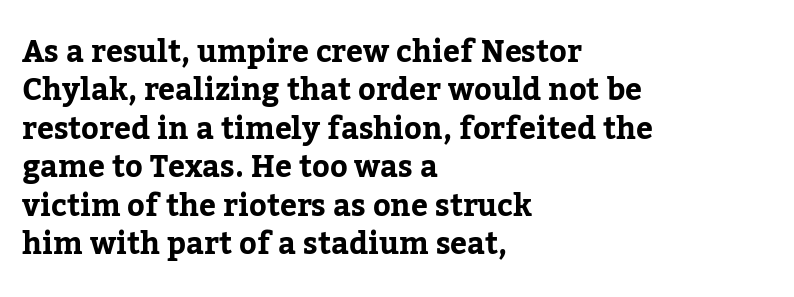
{"serif": "yes", "italic": "no", "bold": "yes", "weight": "bold", "width": "normal", "stroke_contrast": "low", "x_height": "medium", "monospaced": "no", "underline": "no", "align": "left", "line_spacing": "normal", "line_spacing_ratio": 1.28, "letter_spacing": "normal", "letter_spacing_em": 0.0, "glyph_px": 30}
